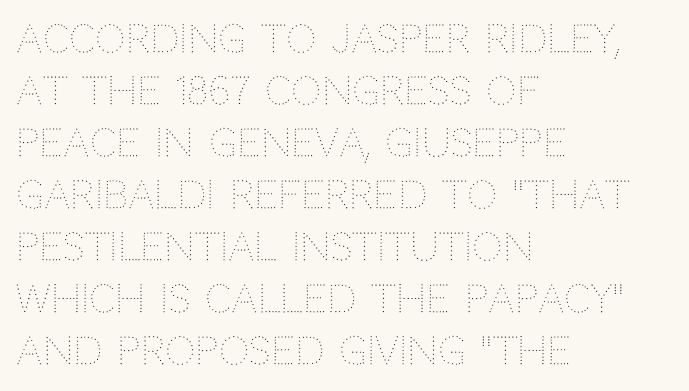
{"italic": "no", "bold": "no", "weight": "thin", "width": "normal", "stroke_contrast": "medium", "x_height": "large", "monospaced": "no", "underline": "no", "align": "left", "line_spacing": "normal", "line_spacing_ratio": 1.37, "letter_spacing": "normal", "letter_spacing_em": 0.0, "glyph_px": 38}
